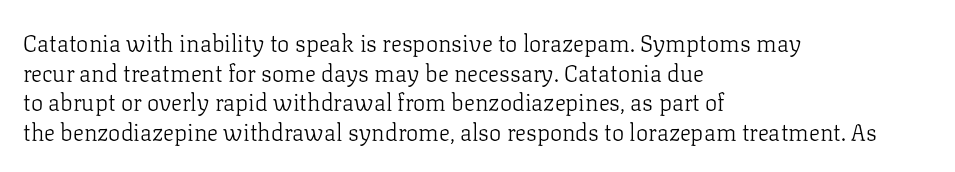
The lines sit at an ordinary, default distance from one another. The rag falls on the right side of this text block. The characters are drawn with everyday or finer stroke widths. Descender tails drop into unmarked territory.
